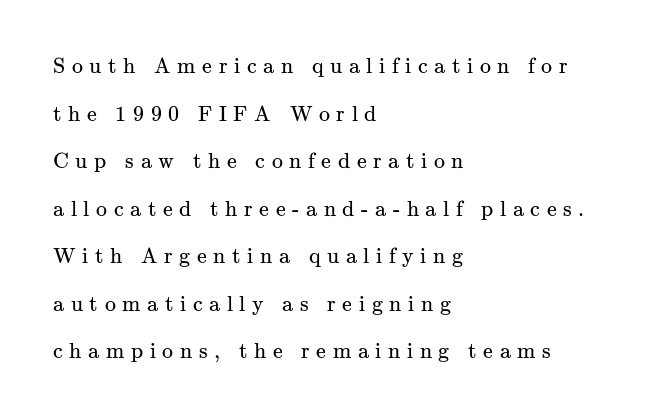
{"italic": "no", "bold": "no", "underline": "no", "align": "left", "line_spacing": "loose", "line_spacing_ratio": 2.16, "letter_spacing": "wide", "letter_spacing_em": 0.3, "glyph_px": 22}
